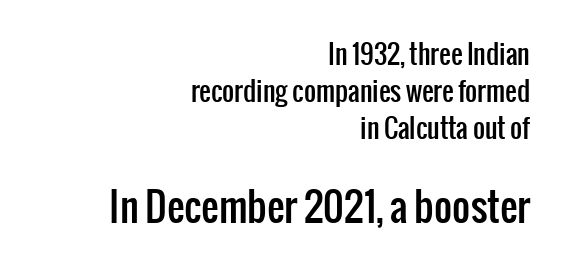
The image shows 39 px condensed sans-serif type, upright; set right-aligned, normal line spacing (1.42x), normal letter spacing, not underlined; the second (bottom) block is 1.5x larger; low stroke contrast and a medium x-height.
